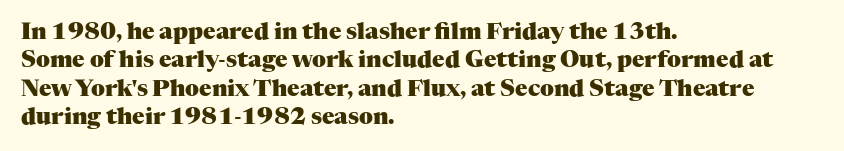
Plain, unruled lines of type. Heft: maximum for text — a bold. The tracking reads as untouched default to a designer's eye. Nope, not italic — everything's standing straight.
